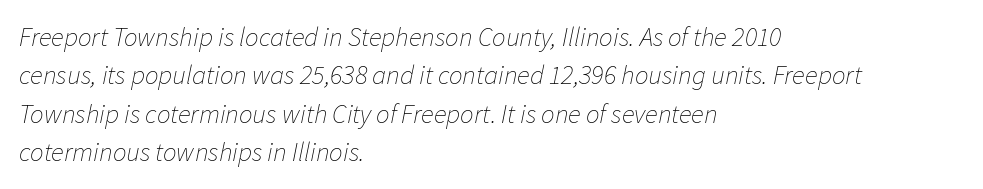
Italic: yes, the glyphs are oblique. Layout note: lines flush left. Short note: letters normally spaced. Words float on clear page, feet unadorned.
